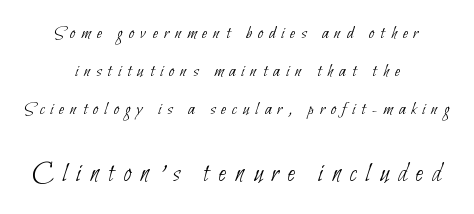
Q: Is the text bold? A: No.
Q: Is the typeface a serif or a sans-serif typeface? A: Sans-serif.
Q: Is the text underlined? A: No.
Q: How is the paragraph aligned? A: Centered.
Q: Is the spacing between letters normal or unusually wide? A: Unusually wide.
Q: Is the spacing between lines tight, normal or loose? A: Loose.
Q: Which block of text is set in a larger size, the first (top) or the second (bottom)? A: The second (bottom) one.
Q: Width (condensed, normal, or wide)? A: Condensed.
Q: Stroke contrast? A: Low.
Q: x-height? A: Small.
Q: Monospaced? A: No.
